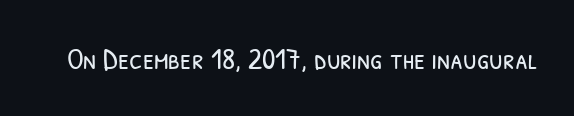
Rule under the text: the space is simply empty. You could call the tracking neutral — neither tight nor loose. Stem width sits at or under what a default text font uses. Character widths vary here, with narrow letters taking less room than wide ones. Serif or sans? Sans — the stroke terminals are bare.
